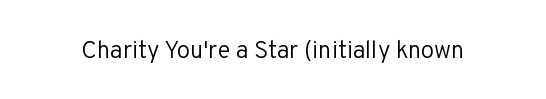
Q: Is the text bold? A: No.
Q: Is the text italic (slanted)? A: No, it is upright.
Q: Is the text underlined? A: No.
Q: Is the spacing between letters normal or unusually wide? A: Normal.
